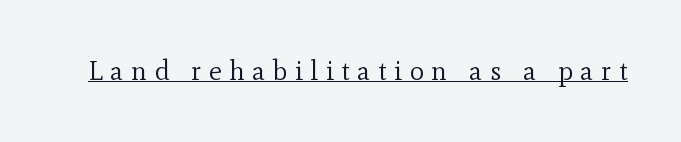
Q: Is the text bold? A: No.
Q: Is the text italic (slanted)? A: No, it is upright.
Q: Is the text underlined? A: Yes.
Q: Is the spacing between letters normal or unusually wide? A: Unusually wide.
